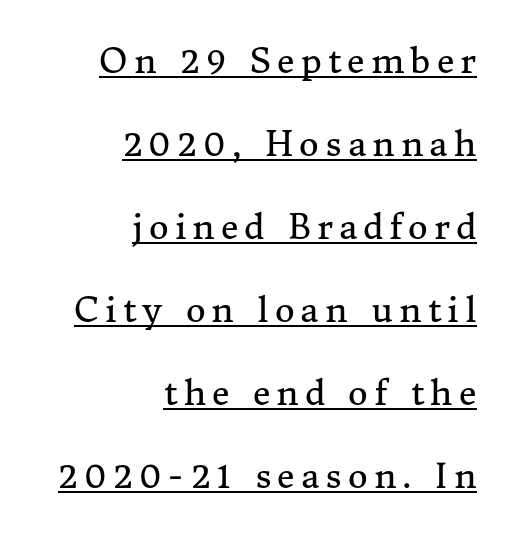
Q: Is the text bold? A: No.
Q: Is the text italic (slanted)? A: No, it is upright.
Q: Is the typeface a serif or a sans-serif typeface? A: Serif.
Q: Is the text underlined? A: Yes.
Q: How is the paragraph aligned? A: Right-aligned.
Q: Is the spacing between lines tight, normal or loose? A: Loose.
Q: Width (condensed, normal, or wide)? A: Normal.
Q: Stroke contrast? A: Medium.
Q: x-height? A: Medium.
Q: Monospaced? A: No.
